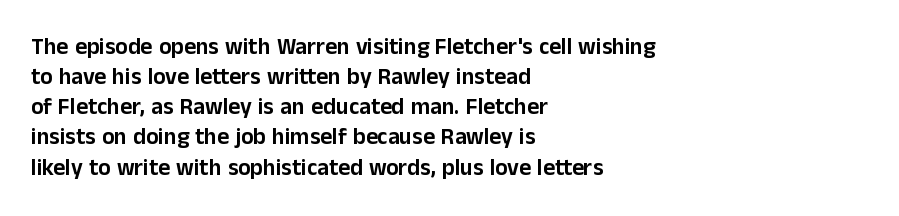
{"italic": "no", "underline": "no", "align": "left", "line_spacing": "normal", "line_spacing_ratio": 1.31, "letter_spacing": "normal", "letter_spacing_em": 0.0, "glyph_px": 23}
